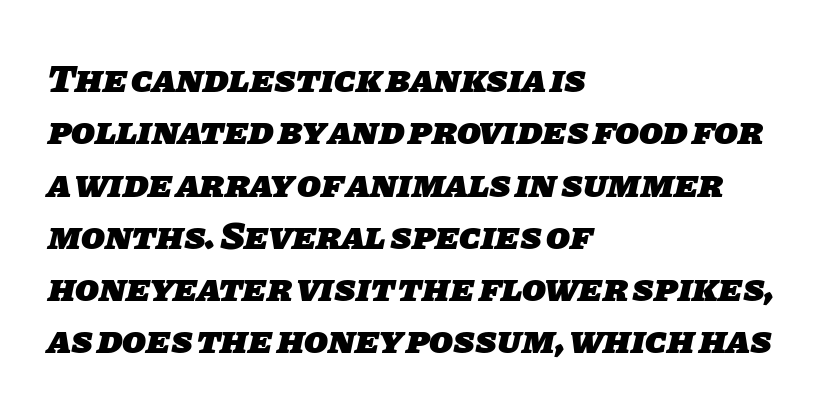
Q: Is the text bold? A: Yes.
Q: Is the typeface a serif or a sans-serif typeface? A: Serif.
Q: Is the text underlined? A: No.
Q: How is the paragraph aligned? A: Left-aligned.
Q: Is the spacing between letters normal or unusually wide? A: Normal.
Q: Is the spacing between lines tight, normal or loose? A: Normal.
Q: Width (condensed, normal, or wide)? A: Normal.
Q: Stroke contrast? A: Low.
Q: x-height? A: Large.
Q: Monospaced? A: No.
